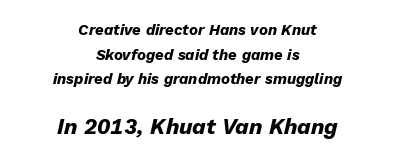
Q: Is the text bold? A: Yes.
Q: Is the text italic (slanted)? A: Yes, it leans right by about 13 degrees.
Q: Is the text underlined? A: No.
Q: How is the paragraph aligned? A: Centered.
Q: Is the spacing between letters normal or unusually wide? A: Normal.
Q: Is the spacing between lines tight, normal or loose? A: Normal.
Q: Which block of text is set in a larger size, the first (top) or the second (bottom)? A: The second (bottom) one.
